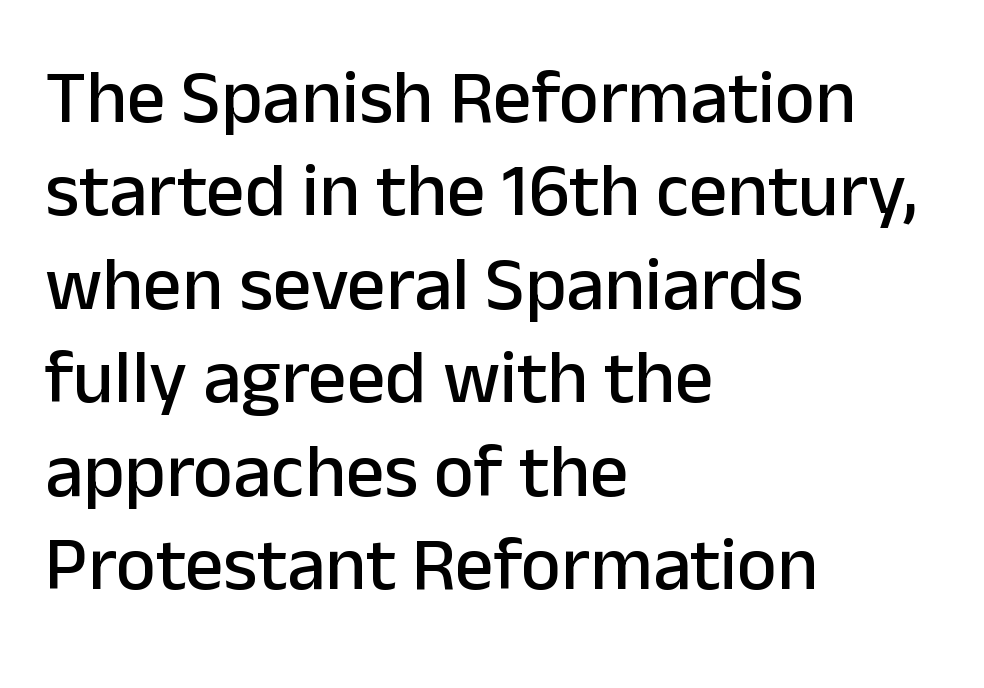
{"serif": "no", "italic": "no", "width": "normal", "stroke_contrast": "low", "x_height": "medium", "monospaced": "no", "underline": "no", "align": "left", "line_spacing_ratio": 1.23, "letter_spacing": "normal", "letter_spacing_em": 0.0, "glyph_px": 76}
